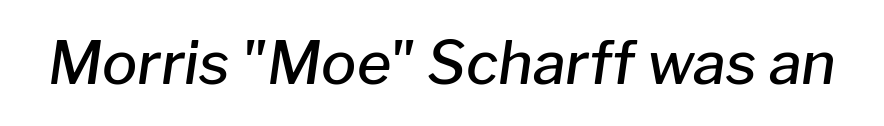
Q: Is the text bold? A: Semi-bold.
Q: Is the text italic (slanted)? A: Yes, it leans right by about 8 degrees.
Q: Is the text underlined? A: No.
Q: Is the spacing between letters normal or unusually wide? A: Normal.
Q: Width (condensed, normal, or wide)? A: Normal.
Q: Stroke contrast? A: Low.
Q: x-height? A: Medium.
Q: Monospaced? A: No.
